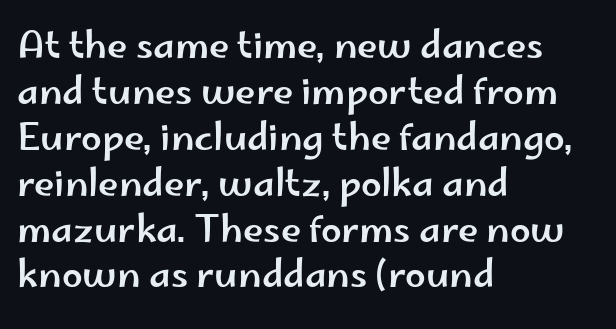
Q: Is the text italic (slanted)? A: No, it is upright.
Q: Is the typeface a serif or a sans-serif typeface? A: Sans-serif.
Q: Is the text underlined? A: No.
Q: How is the paragraph aligned? A: Left-aligned.
Q: Is the spacing between letters normal or unusually wide? A: Normal.
Q: Width (condensed, normal, or wide)? A: Wide.
Q: Stroke contrast? A: Low.
Q: x-height? A: Small.
Q: Monospaced? A: No.
